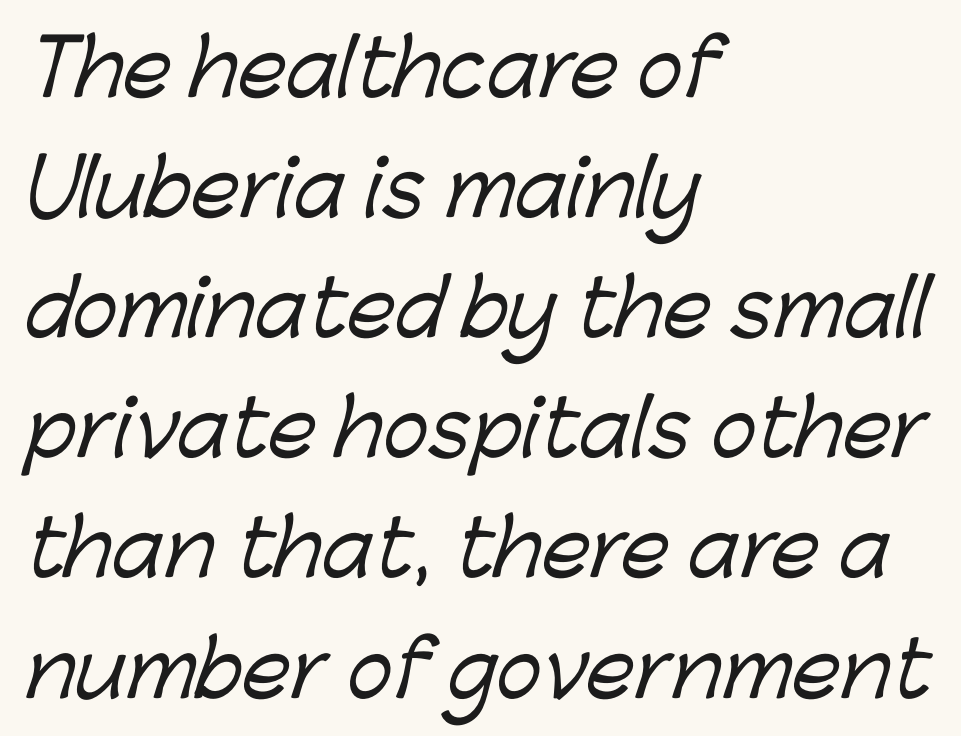
{"serif": "no", "width": "normal", "stroke_contrast": "low", "x_height": "medium", "monospaced": "no", "underline": "no", "align": "left", "line_spacing": "normal", "line_spacing_ratio": 1.56, "letter_spacing": "normal", "letter_spacing_em": 0.0, "glyph_px": 77}
